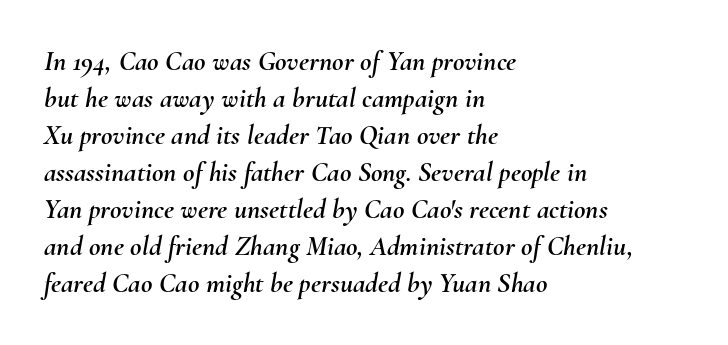
If you drew a line through each stem, it would be angled. The letters advance in unequal steps, a hallmark of proportional type. Any mark beneath the type? The region is blank. One-word summary of the alignment: left.
